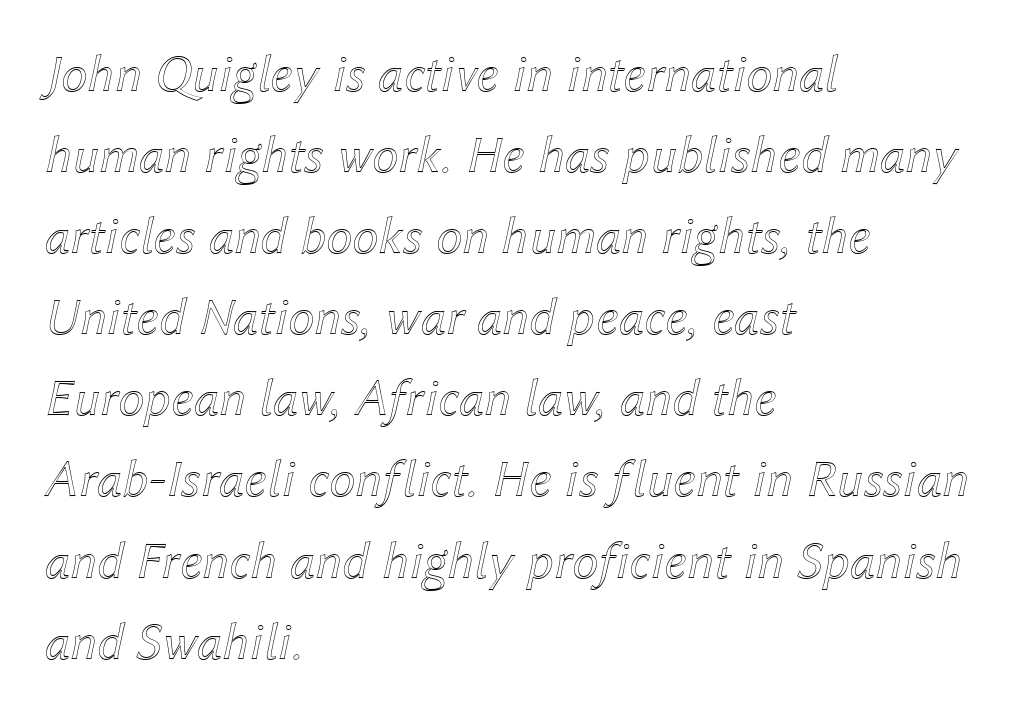
Each new line begins a customary step beneath the previous one. Every row of glyphs begins at an identical x-position on the left. Slanted lettering throughout. The rendering uses natural spacing where letterforms have individual widths. Letter spacing: default.
